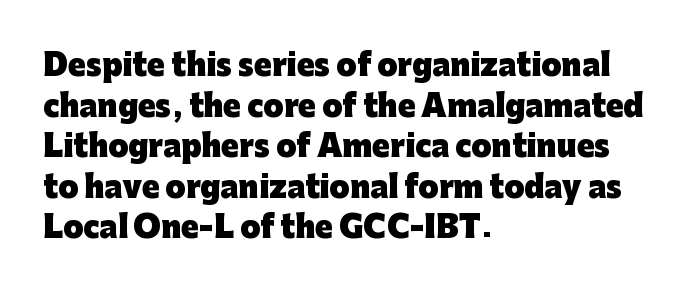
Q: Is the text bold? A: Yes.
Q: Is the text italic (slanted)? A: No, it is upright.
Q: Is the typeface a serif or a sans-serif typeface? A: Sans-serif.
Q: Is the text underlined? A: No.
Q: How is the paragraph aligned? A: Left-aligned.
Q: Is the spacing between letters normal or unusually wide? A: Normal.
Q: Is the spacing between lines tight, normal or loose? A: Normal.
Q: Width (condensed, normal, or wide)? A: Normal.
Q: Stroke contrast? A: Low.
Q: x-height? A: Medium.
Q: Monospaced? A: No.
